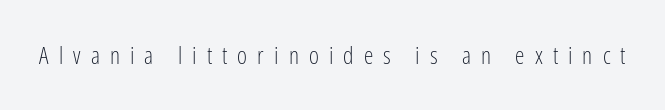
The image shows 24 px text type, upright; set unusually wide letter spacing (+0.42 em), not underlined.
